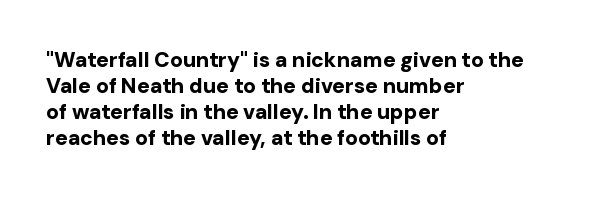
The strokes are fattened all the way to bold. Visually the block forms a straight wall on the left and a jagged coastline on the right. A typesetter would mark this as roman, not italic. The words here are not underlined.
